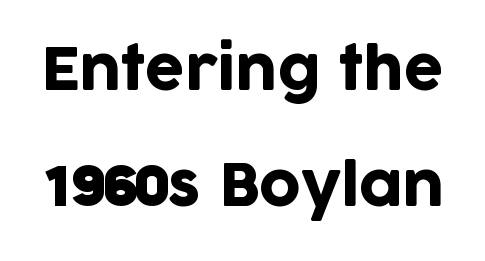
{"serif": "no", "italic": "no", "width": "normal", "stroke_contrast": "low", "x_height": "large", "monospaced": "no", "underline": "no", "line_spacing": "loose", "line_spacing_ratio": 2.03, "letter_spacing": "normal", "letter_spacing_em": 0.0, "glyph_px": 57}
